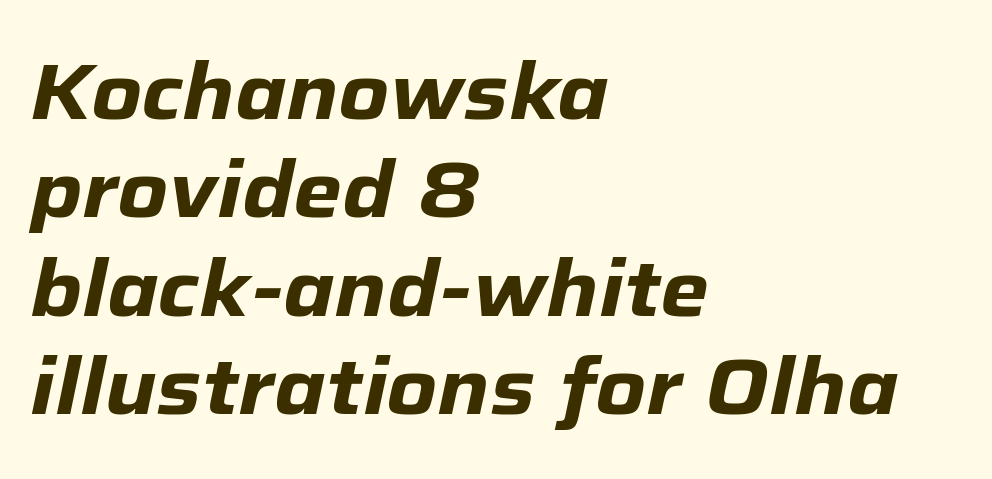
The image shows 78 px heavy type, italic (leaning right); set left-aligned, normal line spacing (1.26x), normal letter spacing, not underlined; low stroke contrast and a medium x-height.
